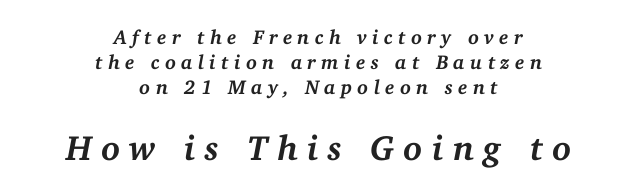
{"serif": "yes", "italic": "yes", "lean": "right", "slant_degrees": 11, "bold": "yes", "weight": "semibold", "width": "normal", "stroke_contrast": "medium", "x_height": "medium", "monospaced": "no", "underline": "no", "align": "center", "line_spacing": "normal", "line_spacing_ratio": 1.25, "letter_spacing": "wide", "letter_spacing_em": 0.26, "larger_block": "second", "size_ratio": 1.75, "glyph_px": 35}
